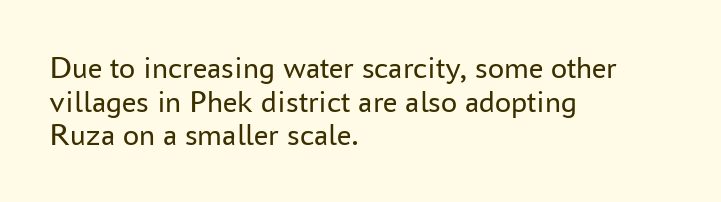
Q: Is the text bold? A: No.
Q: Is the text italic (slanted)? A: No, it is upright.
Q: Is the typeface a serif or a sans-serif typeface? A: Sans-serif.
Q: Is the text underlined? A: No.
Q: How is the paragraph aligned? A: Left-aligned.
Q: Is the spacing between letters normal or unusually wide? A: Normal.
Q: Is the spacing between lines tight, normal or loose? A: Tight.
Q: Width (condensed, normal, or wide)? A: Normal.
Q: Stroke contrast? A: Low.
Q: x-height? A: Medium.
Q: Monospaced? A: No.
